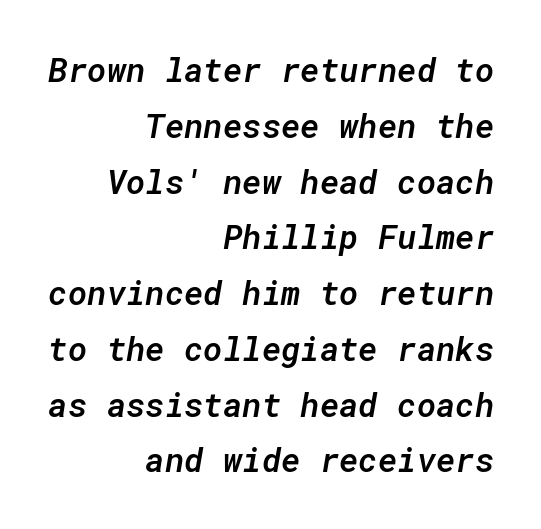
{"italic": "yes", "lean": "right", "slant_degrees": 10, "bold": "semi", "weight": "semibold", "width": "normal", "stroke_contrast": "low", "x_height": "medium", "monospaced": "yes", "underline": "no", "align": "right", "line_spacing": "normal", "line_spacing_ratio": 1.69, "letter_spacing": "normal", "letter_spacing_em": 0.0, "glyph_px": 33}
